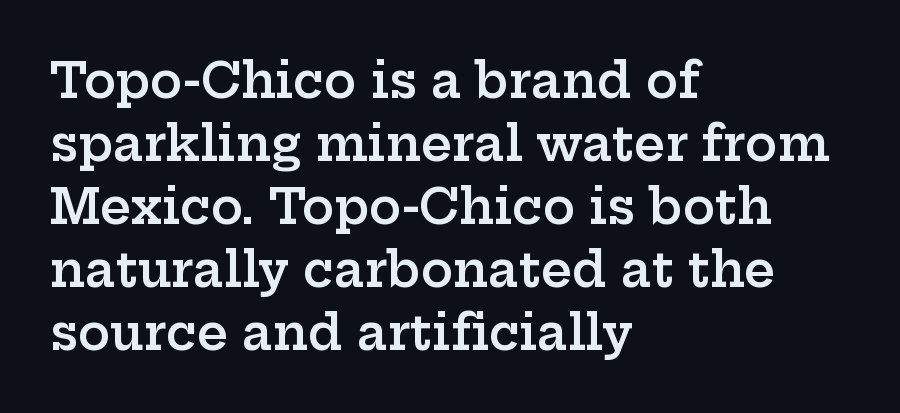
The image shows 48 px semibold, wide serif type, upright; set left-aligned, normal line spacing (1.31x), normal letter spacing, not underlined; low stroke contrast and a medium x-height.
